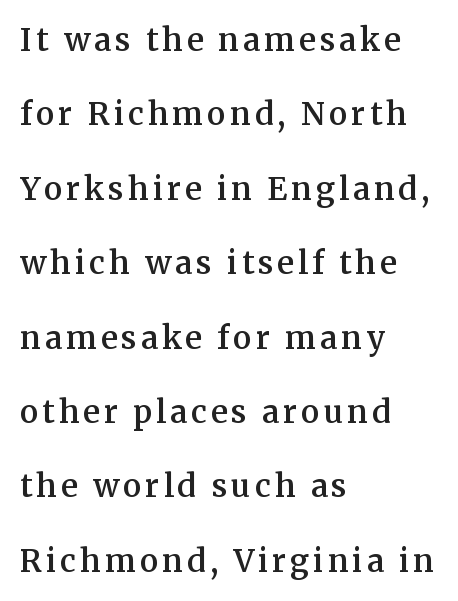
Q: Is the text bold? A: Semi-bold.
Q: Is the text italic (slanted)? A: No, it is upright.
Q: Is the typeface a serif or a sans-serif typeface? A: Serif.
Q: Is the text underlined? A: No.
Q: How is the paragraph aligned? A: Left-aligned.
Q: Is the spacing between lines tight, normal or loose? A: Loose.
Q: Width (condensed, normal, or wide)? A: Normal.
Q: Stroke contrast? A: Medium.
Q: x-height? A: Medium.
Q: Monospaced? A: No.
